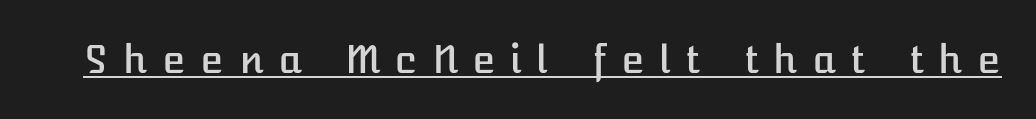
The image shows 38 px text type, upright; set unusually wide letter spacing (+0.35 em), underlined; low stroke contrast and a medium x-height.
